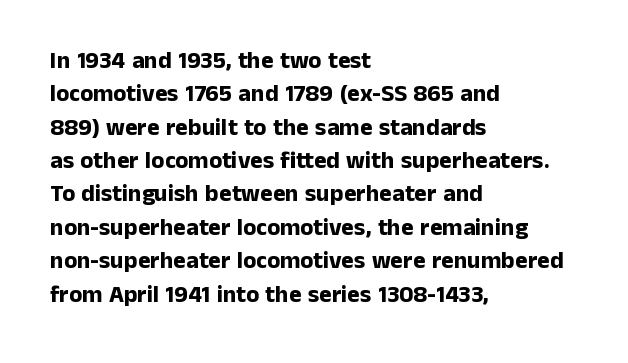
The image shows 24 px bold type, upright; set left-aligned, normal line spacing (1.39x), normal letter spacing, not underlined.
